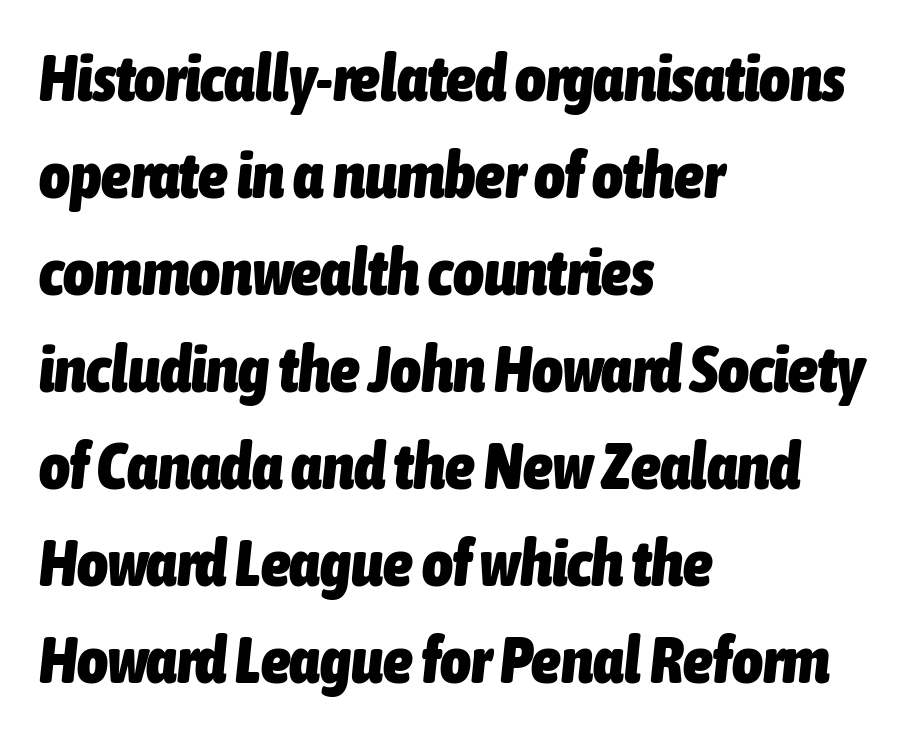
{"italic": "yes", "lean": "right", "slant_degrees": 6, "bold": "yes", "weight": "heavy", "width": "condensed", "stroke_contrast": "low", "x_height": "medium", "monospaced": "no", "underline": "no", "align": "left", "line_spacing": "normal", "line_spacing_ratio": 1.47, "letter_spacing": "normal", "letter_spacing_em": 0.0, "glyph_px": 66}
